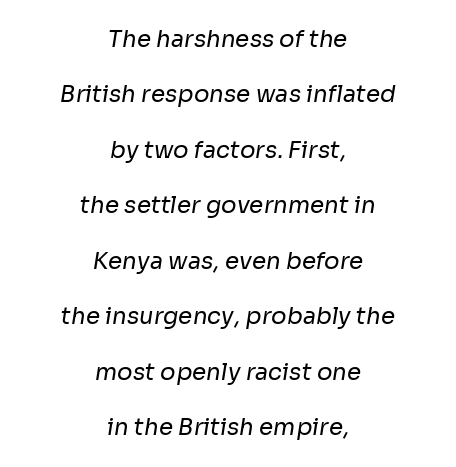
No extra tracking has been applied to these lines. Loosely led — the rows are spread out. The rendering positions every line midway between the sides. Stem width sits at or under what a default text font uses.
